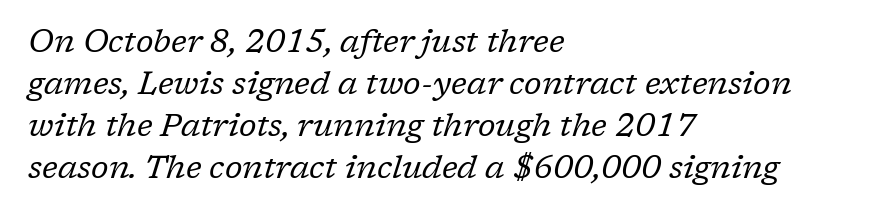
Reading down the column, the eye jumps a familiar distance to each next line. These lines stack with their left ends in a neat column. When letters slant like this, we call the style italic. Counters stay open thanks to moderate or lighter strokes.
